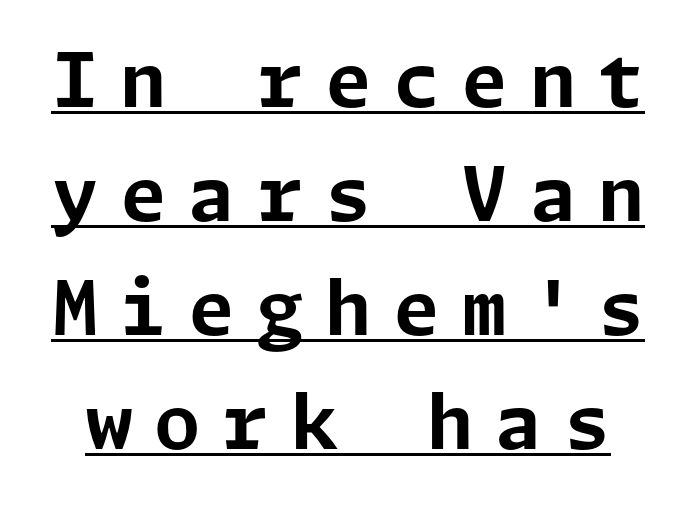
The image shows 75 px bold sans-serif type, upright; set normal line spacing (1.52x), unusually wide letter spacing (+0.29 em), underlined; low stroke contrast and a medium x-height.
